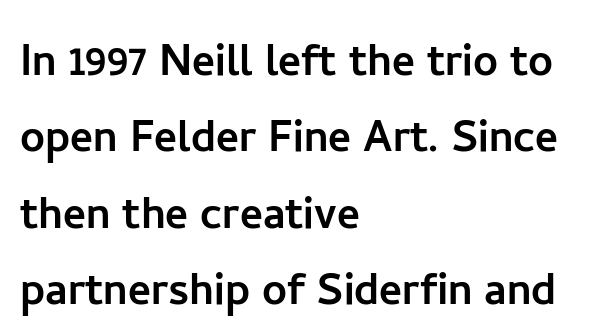
{"serif": "no", "italic": "no", "width": "normal", "stroke_contrast": "low", "x_height": "medium", "monospaced": "no", "underline": "no", "align": "left", "line_spacing": "normal", "line_spacing_ratio": 1.39, "letter_spacing": "normal", "letter_spacing_em": 0.0, "glyph_px": 55}
